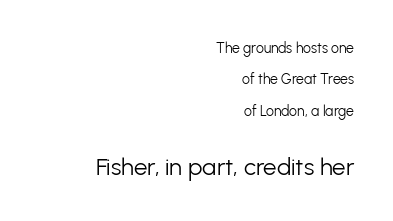
The letters sit at their default tracking, neither squeezed nor spread. This rendering uses right alignment, leaving the left contour irregular. Letters rest on an invisible, unmarked baseline. The typography opts for an upright posture over an oblique one. Reading top to bottom, the characters get bigger at the block break. Quick note: interline space is abundant.
